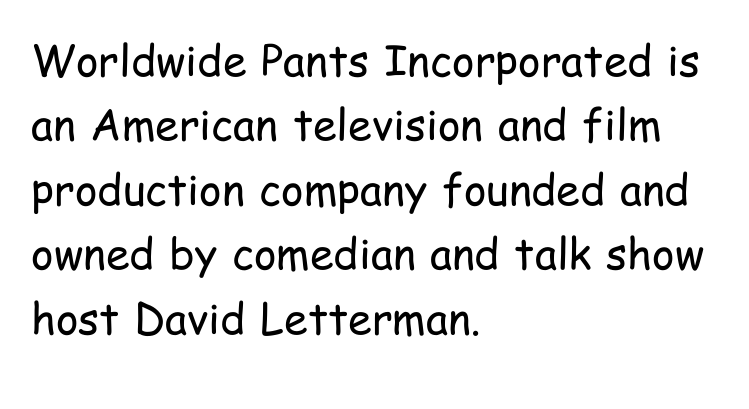
The image shows 43 px regular-weight, condensed sans-serif type, upright; set left-aligned, normal line spacing (1.5x), normal letter spacing, not underlined; low stroke contrast and a medium x-height.
